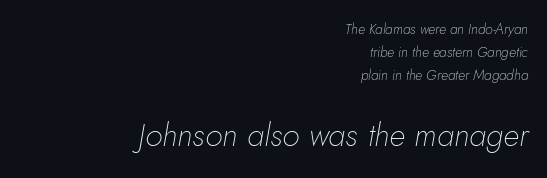
Regarding leading, the lines here are spaced in the standard way. An italicized treatment has been applied to the whole sample. Bare-footed words on every line. Think standard paragraph weight, or any step lighter than that. Character widths vary here, with narrow letters taking less room than wide ones.
